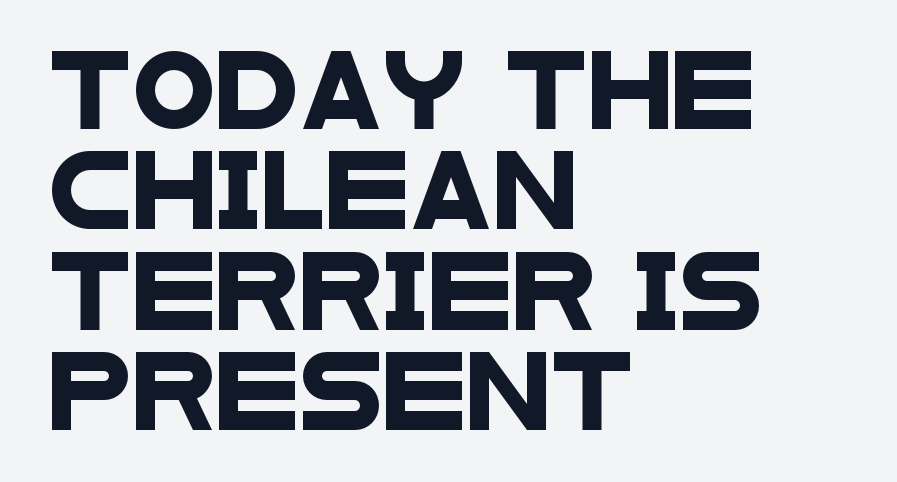
Each letter's strokes conclude bluntly, with no projecting serifs. Notice how the passage keeps a crisp vertical edge on the left only. One glance says typical: line gaps are just what's usual. The zone under the glyphs is completely vacant. No extra tracking has been applied to these lines.
